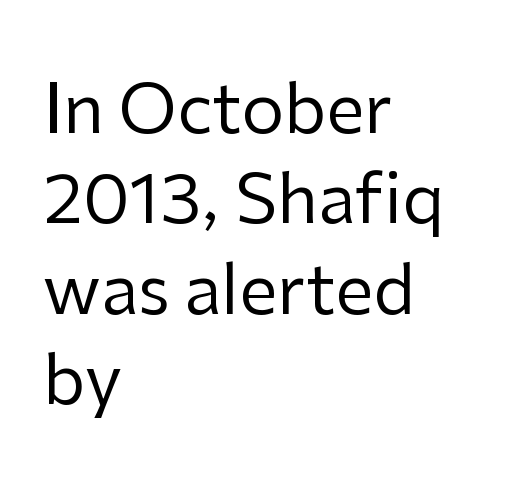
{"serif": "no", "italic": "no", "bold": "no", "weight": "regular", "width": "normal", "stroke_contrast": "low", "x_height": "medium", "monospaced": "no", "underline": "no", "align": "left", "line_spacing": "normal", "line_spacing_ratio": 1.33, "letter_spacing": "normal", "letter_spacing_em": 0.0, "glyph_px": 68}
